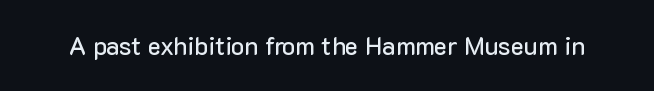
{"italic": "no", "underline": "no", "letter_spacing": "normal", "letter_spacing_em": 0.0, "glyph_px": 25}
